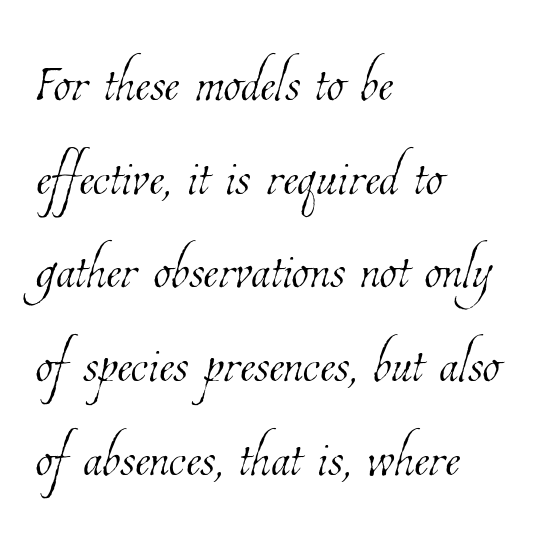
Letter spacing: default. Is the block centered? No — it sits flush against the left margin. How would I describe the line gaps? Plain and ordinary. Stroke mass is kept to a normal reading level or below.
